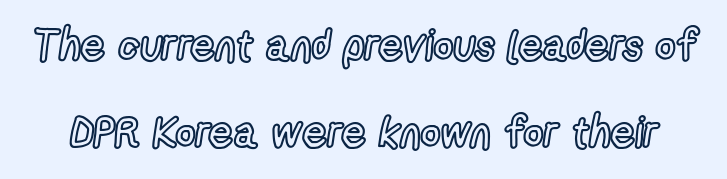
{"width": "condensed", "x_height": "medium", "monospaced": "no", "underline": "no", "line_spacing": "loose", "line_spacing_ratio": 2.02, "letter_spacing": "normal", "letter_spacing_em": 0.0, "glyph_px": 43}
